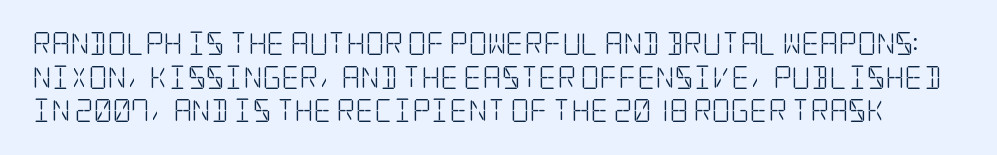
The image shows 23 px text type, upright; set normal line spacing (1.46x), normal letter spacing, not underlined.
